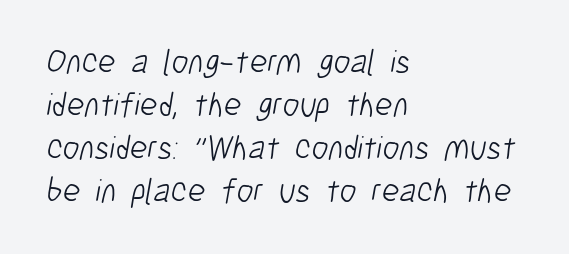
{"serif": "no", "bold": "no", "weight": "light", "width": "condensed", "stroke_contrast": "low", "x_height": "medium", "monospaced": "no", "underline": "no", "align": "left", "line_spacing": "normal", "line_spacing_ratio": 1.26, "letter_spacing": "normal", "letter_spacing_em": 0.0, "glyph_px": 34}
